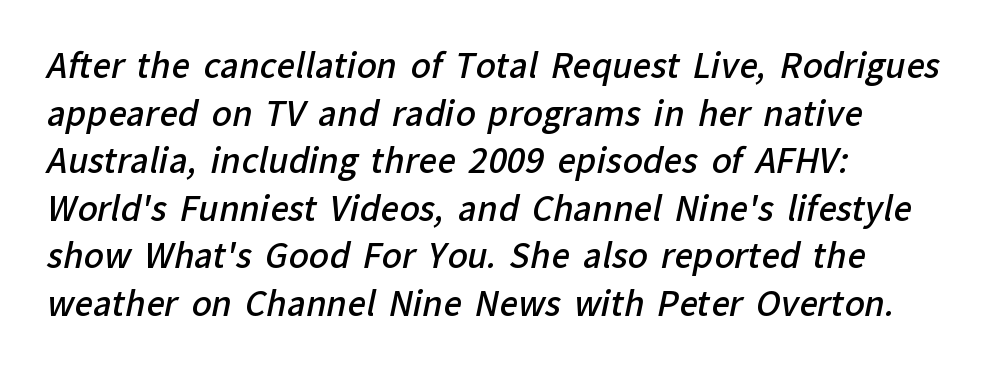
Q: Is the text bold? A: Semi-bold.
Q: Is the typeface a serif or a sans-serif typeface? A: Sans-serif.
Q: Is the text underlined? A: No.
Q: How is the paragraph aligned? A: Left-aligned.
Q: Is the spacing between letters normal or unusually wide? A: Normal.
Q: Is the spacing between lines tight, normal or loose? A: Normal.
Q: Width (condensed, normal, or wide)? A: Normal.
Q: Stroke contrast? A: Low.
Q: x-height? A: Medium.
Q: Monospaced? A: No.
